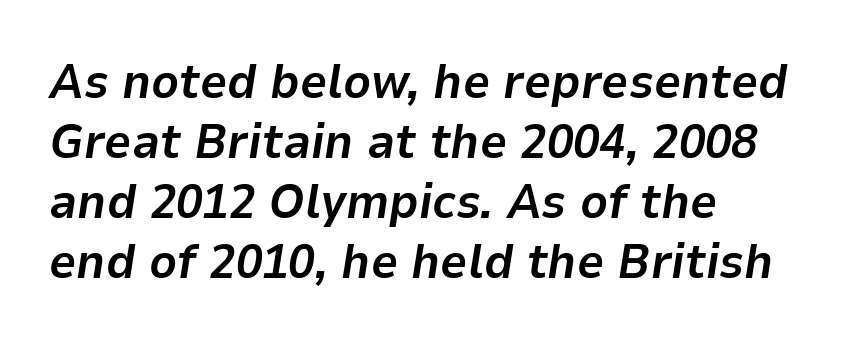
Anything drawn beneath the words? Only blank space. Successive baselines arrive at the customary interval. Words appear dense and cohesive because spacing is normal. The rendering anchors every line to the left-hand side. The text carries the slant typical of an italic or oblique font.
